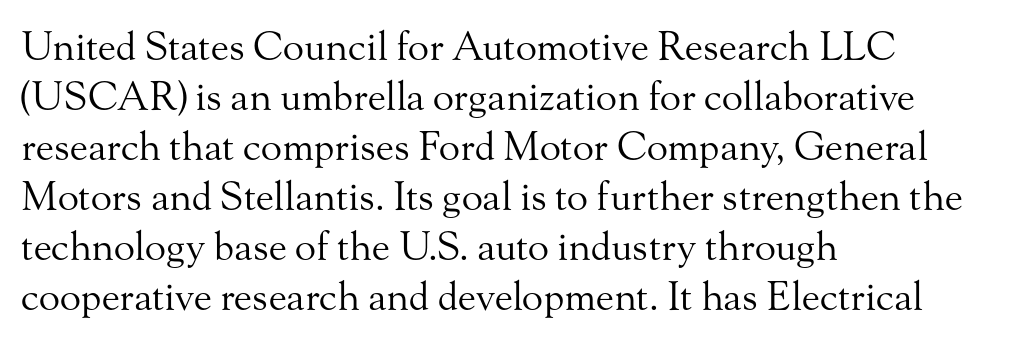
Summary of vertical rhythm: regular, with standard interline spacing. This rendering features lettering with no underline. No chunkiness to these letters — they're not bold. All the whitespace from short lines collects on the right. Is this a fixed-width face? No — the glyphs have proportional, varying widths.
